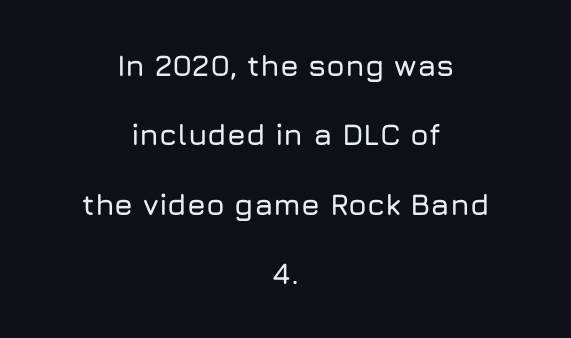
The image shows 30 px sans-serif type, upright; set centered, loose line spacing (2.31x), normal letter spacing, not underlined; low stroke contrast and a medium x-height.
